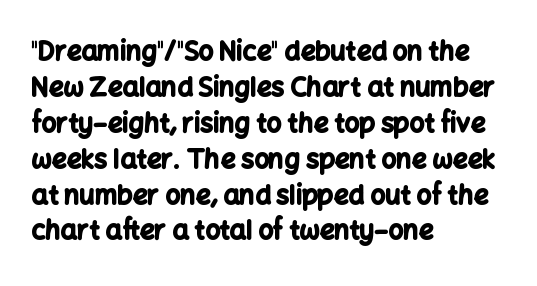
Q: Is the text bold? A: Yes.
Q: Is the text italic (slanted)? A: No, it is upright.
Q: Is the text underlined? A: No.
Q: How is the paragraph aligned? A: Left-aligned.
Q: Is the spacing between letters normal or unusually wide? A: Normal.
Q: Is the spacing between lines tight, normal or loose? A: Normal.
